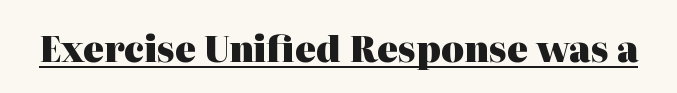
The image shows 35 px heavy serif type, upright; set normal letter spacing, underlined; high stroke contrast and a medium x-height.
